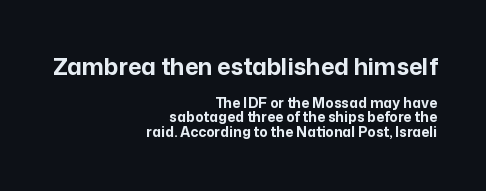
The image shows 23 px bold type, upright; set right-aligned, tight line spacing (1.05x), normal letter spacing, not underlined; the first (top) block is 1.64x larger.
